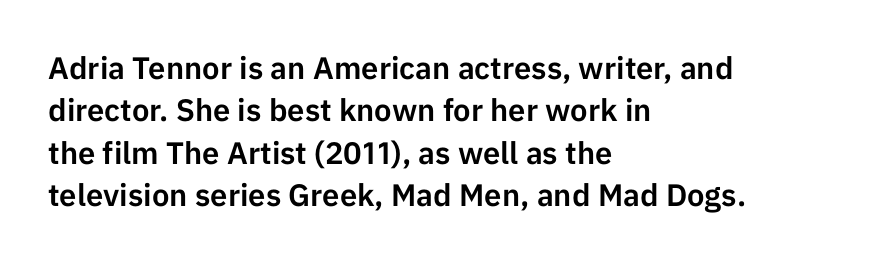
The image shows 31 px sans-serif type, upright; set left-aligned, normal line spacing (1.37x), normal letter spacing, not underlined; low stroke contrast and a medium x-height.
